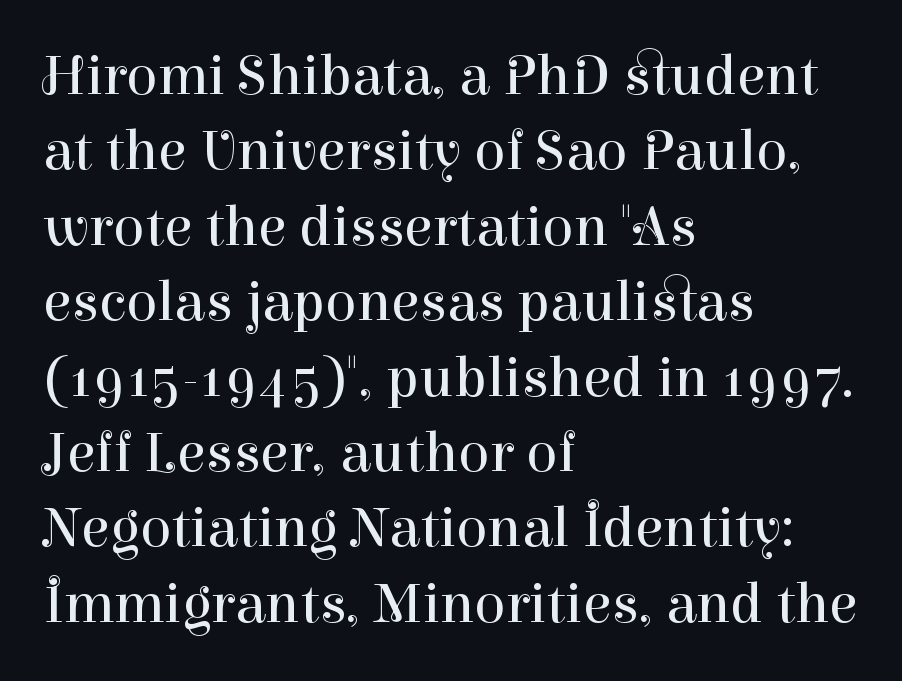
The image shows 58 px regular-weight serif type, upright; set left-aligned, normal line spacing (1.3x), normal letter spacing, not underlined; high stroke contrast and a medium x-height.
